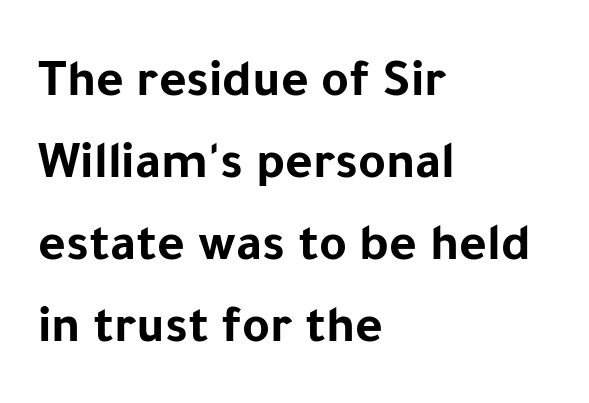
The image shows 53 px bold sans-serif type, upright; set left-aligned, normal line spacing (1.55x), normal letter spacing, not underlined; low stroke contrast and a medium x-height.
